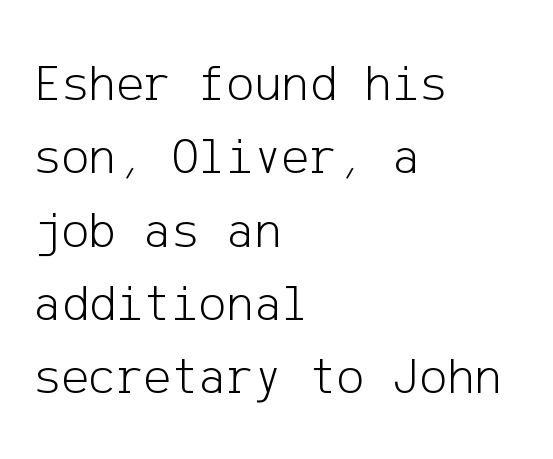
{"serif": "no", "italic": "no", "bold": "no", "weight": "light", "width": "normal", "stroke_contrast": "low", "x_height": "medium", "underline": "no", "align": "left", "line_spacing": "normal", "line_spacing_ratio": 1.41, "letter_spacing": "normal", "letter_spacing_em": 0.0, "glyph_px": 52}
